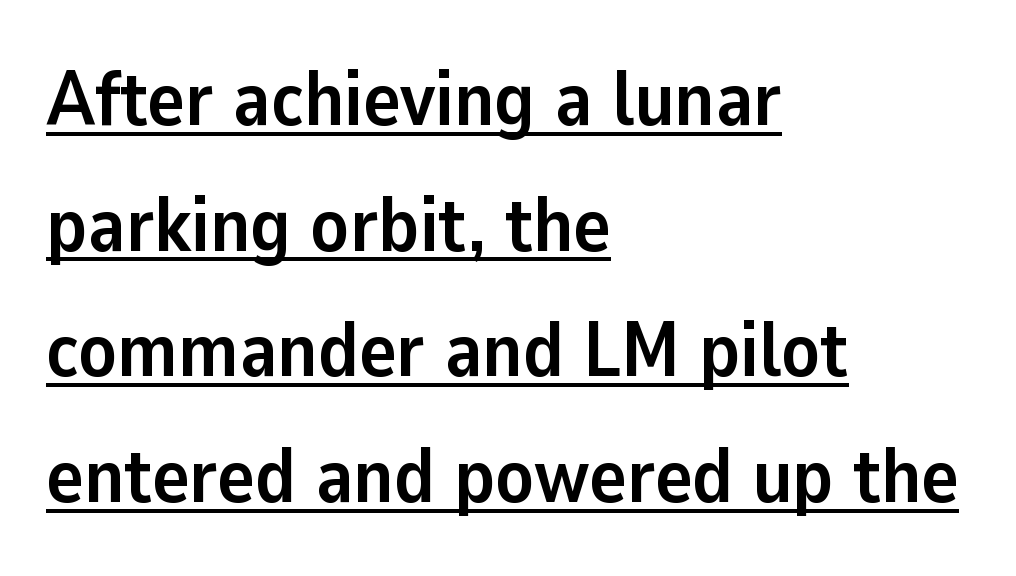
The image shows 78 px semibold sans-serif type, upright; set left-aligned, normal line spacing (1.61x), normal letter spacing, underlined; low stroke contrast and a medium x-height.
